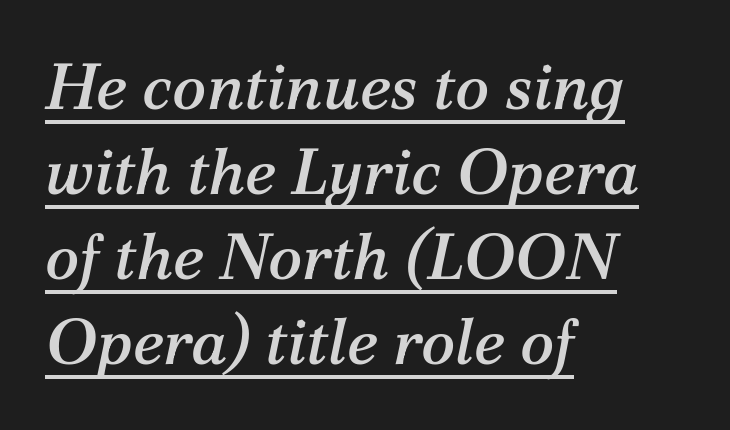
Looking at the ascenders, they clearly lean. Do the characters align in a grid? No, the font is proportional. A typesetter would call this leading conventional body-copy spacing. Quick note: underline on.
